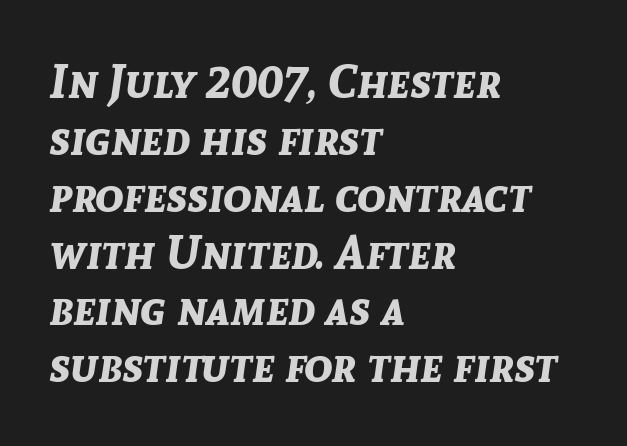
The image shows 47 px bold type, italic (leaning right); set left-aligned, line spacing 1.21x, normal letter spacing, not underlined; low stroke contrast and a medium x-height.
